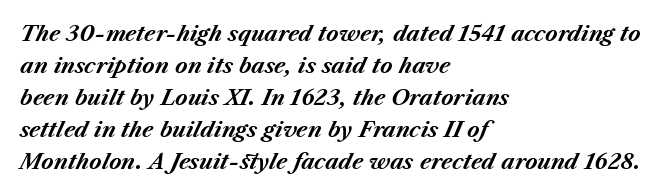
Tracking value appears to be zero — textbook default spacing. Every character sits at an angle, as italics do. The rendering uses a moderate line-height, typical for paragraphs. Leftover space on each line is placed entirely after the last word. The glyphs have the mass of a bold cut.
